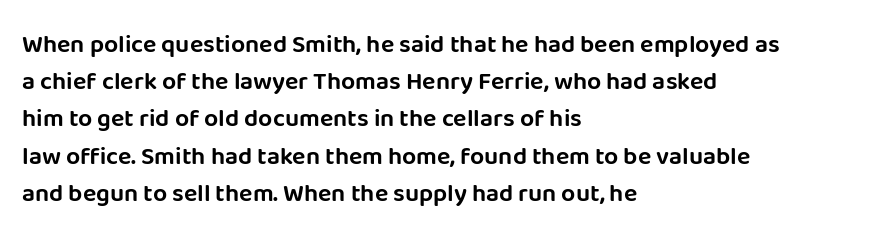
Designer's note — italics off, roman on. Compared with typical paragraphs, the rows here are spaced about the same. No word sits above an underline. Left-aligned paragraph, ragged on the right. This sample uses plain, unmodified letter spacing.
